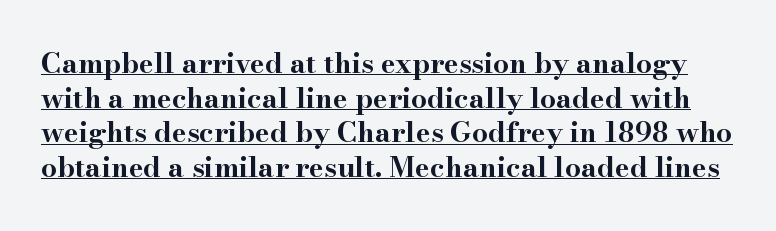
Emphasis is given by a line drawn under the lettering. Thick stems and heavy bowls — unmistakably bold. Every character sits straight up, as roman type does. What kind of face is this? One with serifs.
